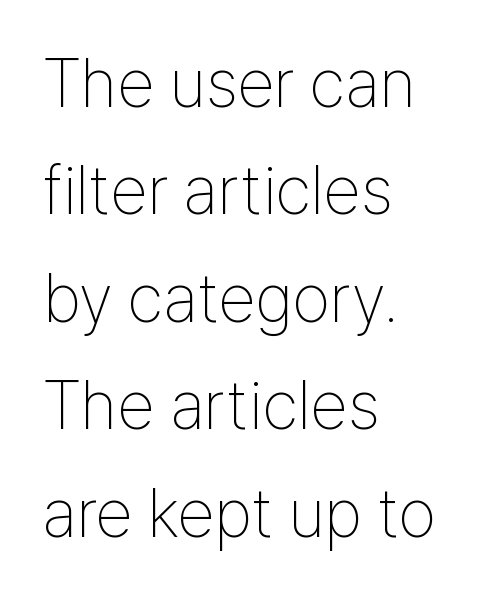
Q: Is the text bold? A: No.
Q: Is the text italic (slanted)? A: No, it is upright.
Q: Is the typeface a serif or a sans-serif typeface? A: Sans-serif.
Q: Is the text underlined? A: No.
Q: How is the paragraph aligned? A: Left-aligned.
Q: Is the spacing between letters normal or unusually wide? A: Normal.
Q: Is the spacing between lines tight, normal or loose? A: Normal.
Q: Width (condensed, normal, or wide)? A: Condensed.
Q: Stroke contrast? A: Low.
Q: x-height? A: Medium.
Q: Monospaced? A: No.
